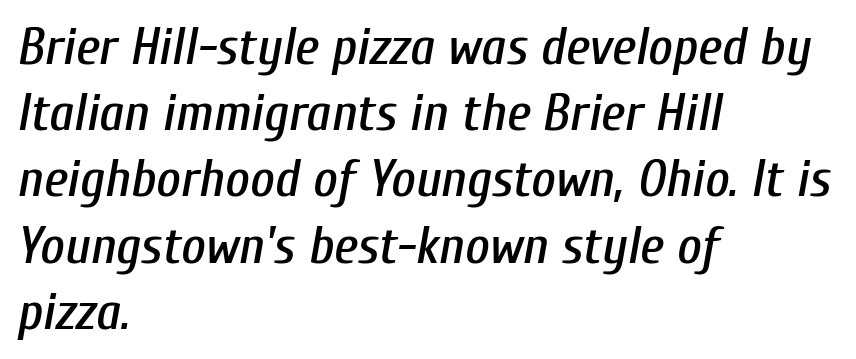
{"italic": "yes", "lean": "right", "slant_degrees": 10, "width": "condensed", "stroke_contrast": "low", "x_height": "medium", "monospaced": "no", "underline": "no", "align": "left", "line_spacing": "normal", "line_spacing_ratio": 1.25, "letter_spacing": "normal", "letter_spacing_em": 0.0, "glyph_px": 53}
